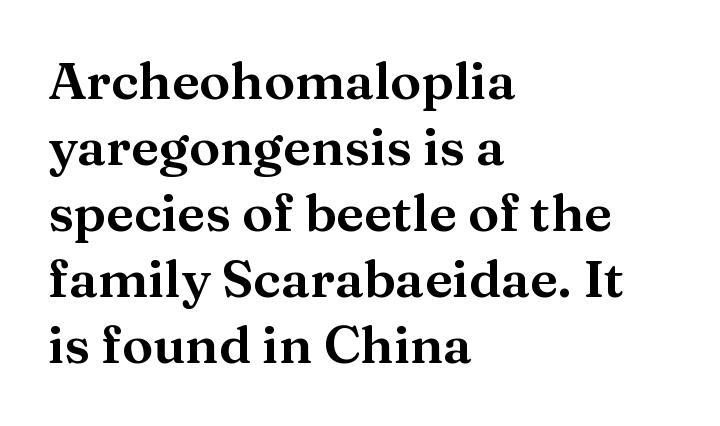
Q: Is the text italic (slanted)? A: No, it is upright.
Q: Is the typeface a serif or a sans-serif typeface? A: Serif.
Q: Is the text underlined? A: No.
Q: How is the paragraph aligned? A: Left-aligned.
Q: Is the spacing between letters normal or unusually wide? A: Normal.
Q: Is the spacing between lines tight, normal or loose? A: Normal.
Q: Width (condensed, normal, or wide)? A: Normal.
Q: Stroke contrast? A: Medium.
Q: x-height? A: Medium.
Q: Monospaced? A: No.
